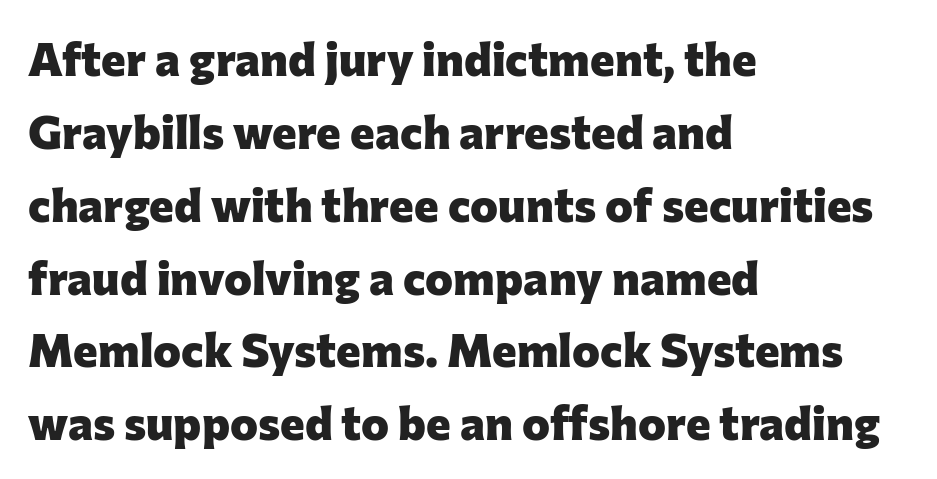
The image shows 47 px heavy sans-serif type, upright; set left-aligned, normal line spacing (1.55x), normal letter spacing, not underlined; low stroke contrast and a medium x-height.
